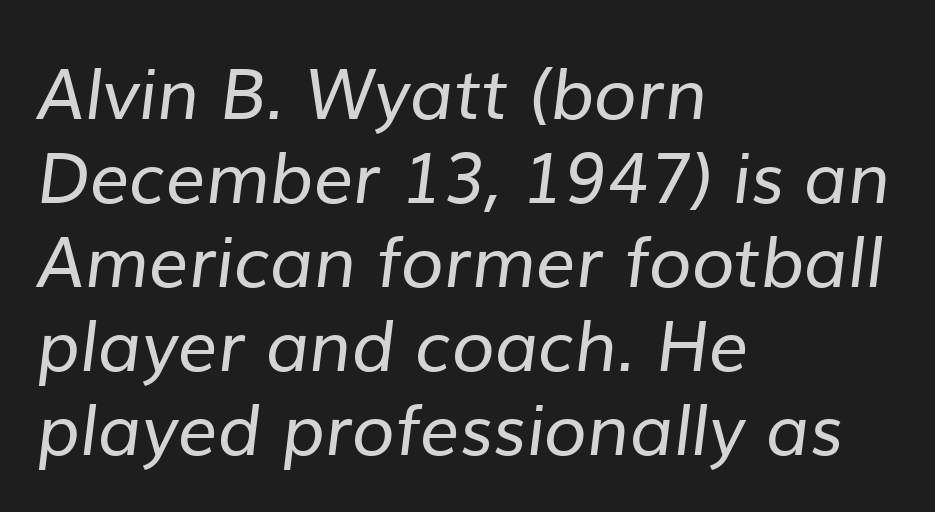
Q: Is the text bold? A: No.
Q: Is the typeface a serif or a sans-serif typeface? A: Sans-serif.
Q: Is the text underlined? A: No.
Q: How is the paragraph aligned? A: Left-aligned.
Q: Is the spacing between letters normal or unusually wide? A: Normal.
Q: Width (condensed, normal, or wide)? A: Normal.
Q: Stroke contrast? A: Low.
Q: x-height? A: Medium.
Q: Monospaced? A: No.
